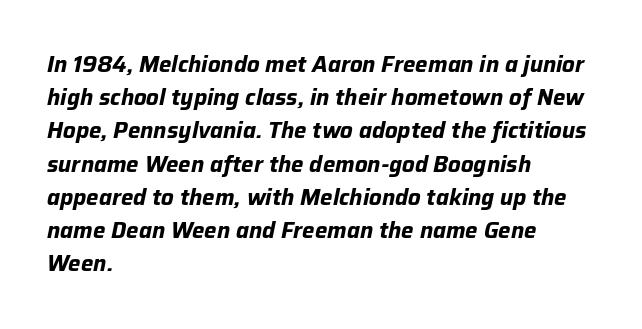
The tracking reads as untouched default to a designer's eye. Heavy-handed strokes throughout: this text is bold. These lines stack with their left ends in a neat column. Is the type slanted? Yes — the strokes lean at a clear angle. The gap between lines stays unmarked.
